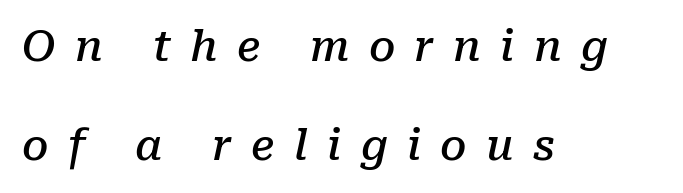
Q: Is the text bold? A: Semi-bold.
Q: Is the text italic (slanted)? A: Yes, it leans right by about 10 degrees.
Q: Is the typeface a serif or a sans-serif typeface? A: Serif.
Q: Is the text underlined? A: No.
Q: How is the paragraph aligned? A: Left-aligned.
Q: Is the spacing between letters normal or unusually wide? A: Unusually wide.
Q: Is the spacing between lines tight, normal or loose? A: Loose.
Q: Width (condensed, normal, or wide)? A: Normal.
Q: Stroke contrast? A: Low.
Q: x-height? A: Medium.
Q: Monospaced? A: No.
